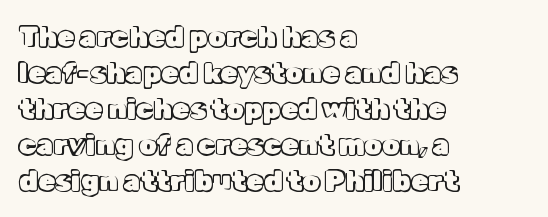
Characters remain perfectly vertical along every line. This rendering features lettering with no underline. The passage shown is typed in a proportional face where columns would drift. Normally led — the rows are evenly, conventionally spaced.
